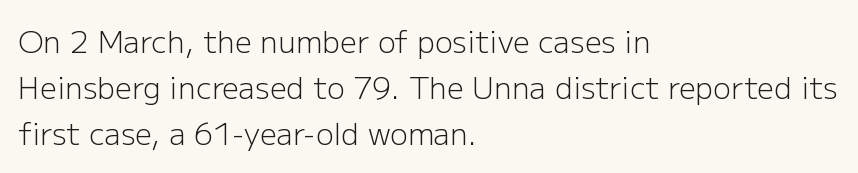
Reading down the block, your eye returns to a fixed left position each line. Examine the stroke ends and you'll find no serifs. The weight tops out at a normal text grade. Regular leading. Standard letterfit; no display-style spreading of the glyphs. Nobody drew a line under any word here.
